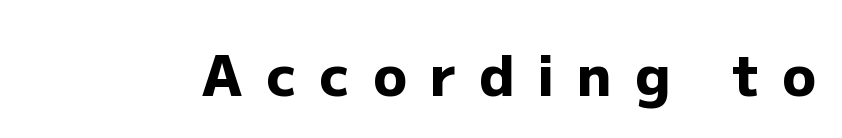
{"serif": "no", "italic": "no", "bold": "yes", "weight": "heavy", "width": "normal", "stroke_contrast": "low", "x_height": "medium", "monospaced": "no", "underline": "no", "letter_spacing": "wide", "letter_spacing_em": 0.41, "glyph_px": 56}
